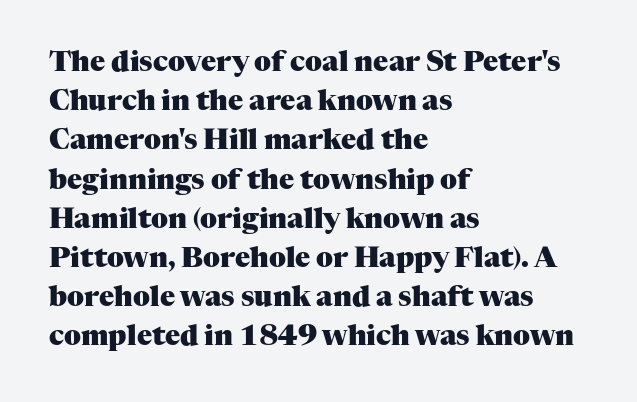
{"serif": "yes", "italic": "no", "bold": "yes", "weight": "heavy", "width": "normal", "stroke_contrast": "medium", "x_height": "medium", "monospaced": "no", "underline": "no", "align": "left", "line_spacing": "normal", "line_spacing_ratio": 1.4, "letter_spacing": "normal", "letter_spacing_em": 0.0, "glyph_px": 28}
